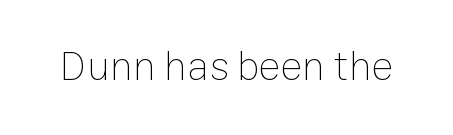
Stroke mass is kept to a normal reading level or below. The tracking reads as untouched default to a designer's eye. If you drew a line through each stem, it would be perfectly vertical. The letters advance in unequal steps, a hallmark of proportional type.
